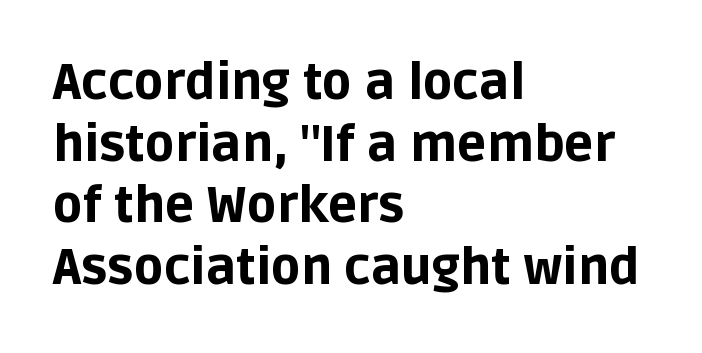
The image shows 49 px bold sans-serif type, upright; set left-aligned, normal line spacing (1.26x), normal letter spacing, not underlined; low stroke contrast and a large x-height.
